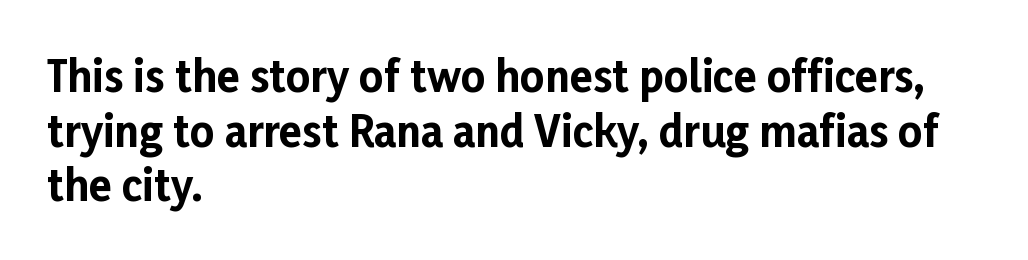
Looks like regular typesetting: each glyph gets only the width it needs. You could call the tracking neutral — neither tight nor loose. Chunky letters — that's bold for sure. The paragraph shown leans on its left margin. Whoever set this chose a conventional vertical rhythm. Regarding serifs, this sample does without them.
